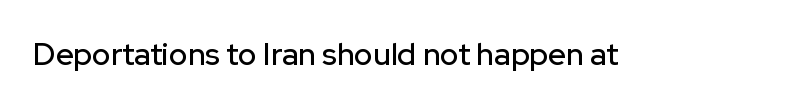
Italic? Not at all — the glyphs are vertical. Descender tails drop into unmarked territory. The glyphs in this specimen are sans serif. Spacing between characters is what you'd get straight out of the box.
